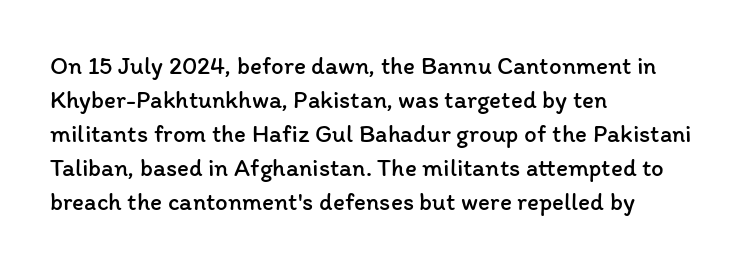
{"italic": "no", "bold": "no", "underline": "no", "align": "left", "line_spacing": "normal", "line_spacing_ratio": 1.36, "letter_spacing": "normal", "letter_spacing_em": 0.0, "glyph_px": 25}
